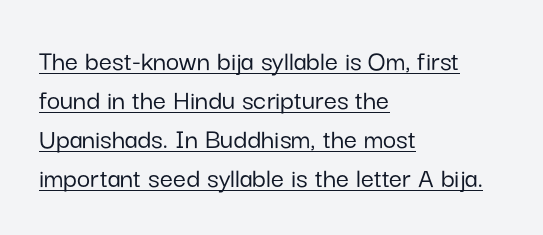
The image shows 29 px sans-serif type, upright; set left-aligned, normal line spacing (1.34x), normal letter spacing, underlined; low stroke contrast and a medium x-height.
